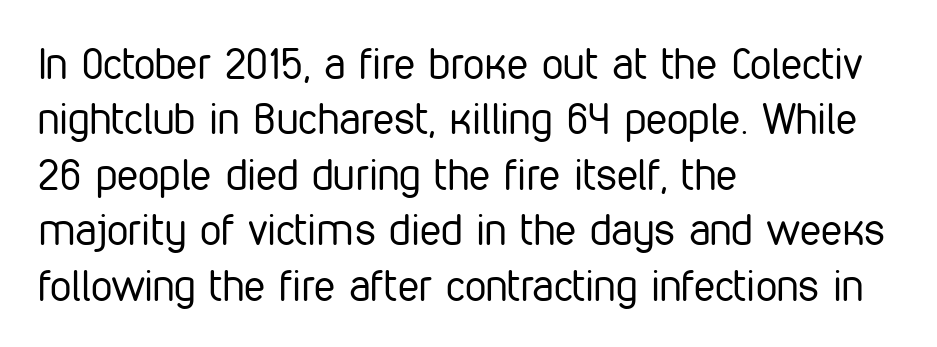
{"serif": "no", "italic": "no", "bold": "no", "weight": "regular", "width": "condensed", "stroke_contrast": "low", "x_height": "medium", "monospaced": "no", "underline": "no", "align": "left", "line_spacing": "normal", "line_spacing_ratio": 1.29, "letter_spacing": "normal", "letter_spacing_em": 0.0, "glyph_px": 43}
